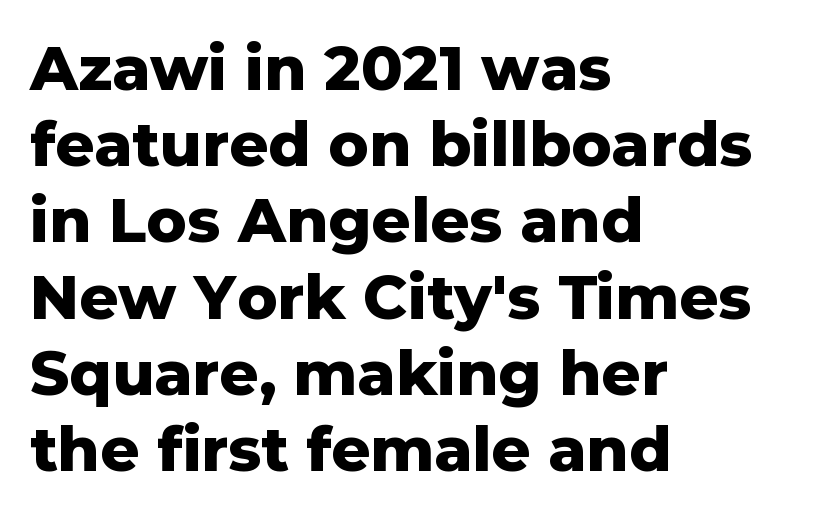
Line beginnings align vertically; line endings do not. Strokes here are thick enough to call this a true bold. Plain, unruled lines of type. The lettering holds an erect, upright posture throughout.
